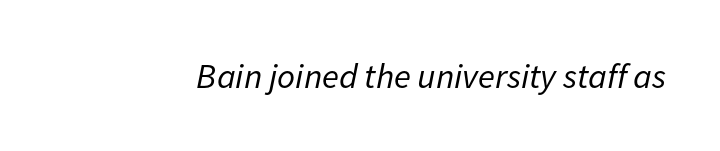
The image shows 35 px regular-weight type, italic (leaning right); set normal letter spacing, not underlined; low stroke contrast and a medium x-height.
